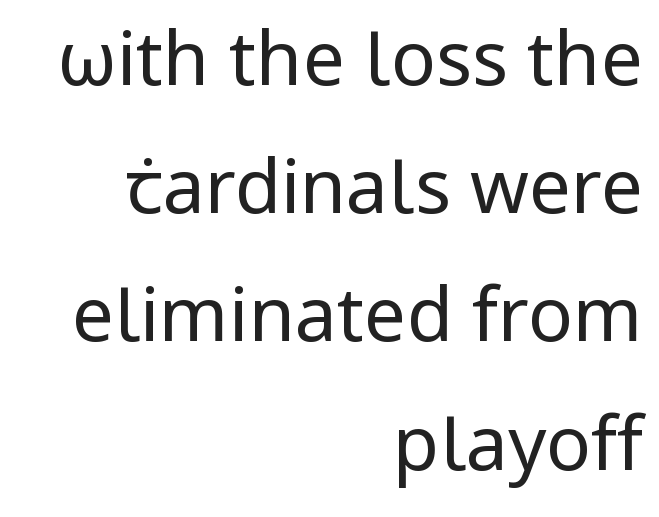
{"serif": "no", "italic": "no", "bold": "no", "weight": "regular", "width": "normal", "stroke_contrast": "low", "x_height": "medium", "monospaced": "no", "underline": "no", "align": "right", "line_spacing_ratio": 1.71, "letter_spacing": "normal", "letter_spacing_em": 0.0, "glyph_px": 75}
